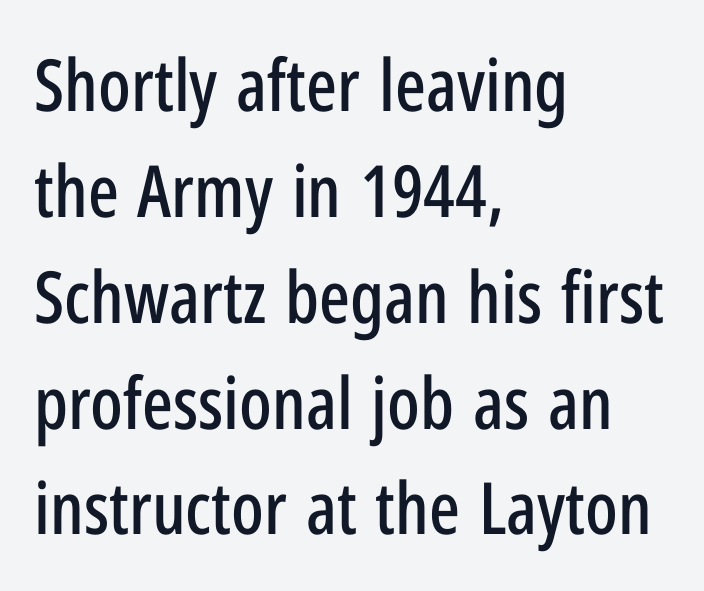
The axis of the letterforms is exactly vertical. Teacher's note: observe the even left margin — that is flush-left alignment. The letters advance in unequal steps, a hallmark of proportional type. I'd call this a sans setting — the letters go barefoot. Regarding leading, the lines here are spaced in the standard way.
